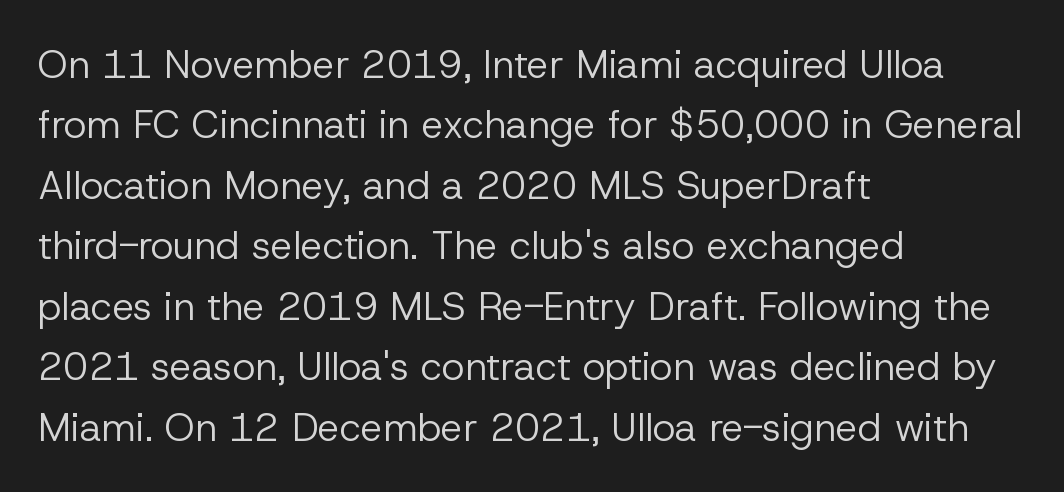
The image shows 39 px regular-weight sans-serif type, upright; set left-aligned, normal line spacing (1.55x), normal letter spacing, not underlined; low stroke contrast and a medium x-height.
